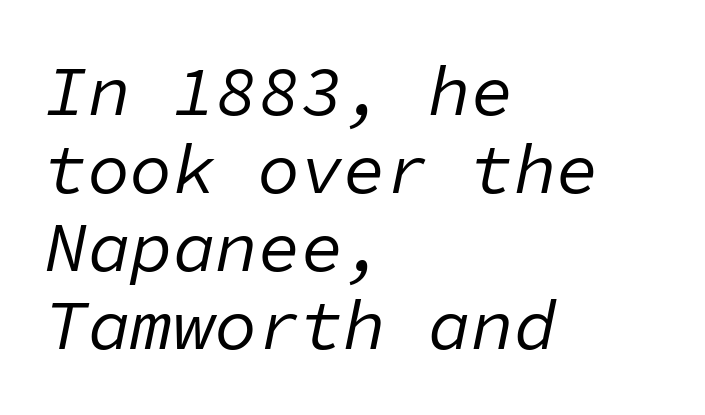
Q: Is the text bold? A: No.
Q: Is the text italic (slanted)? A: Yes, it leans right by about 11 degrees.
Q: Is the text underlined? A: No.
Q: How is the paragraph aligned? A: Left-aligned.
Q: Is the spacing between letters normal or unusually wide? A: Normal.
Q: Is the spacing between lines tight, normal or loose? A: Tight.
Q: Width (condensed, normal, or wide)? A: Normal.
Q: Stroke contrast? A: Low.
Q: x-height? A: Medium.
Q: Monospaced? A: Yes.
